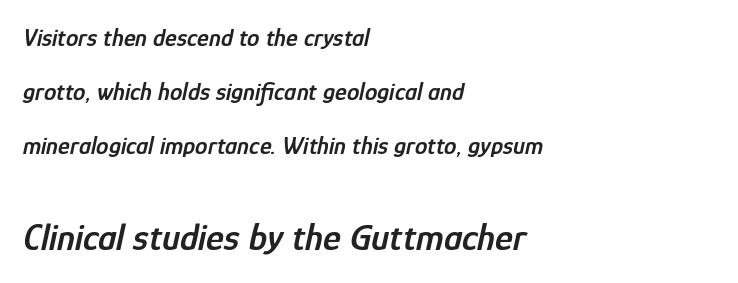
Tracking here is standard; glyphs follow each other at the usual distance. The letters advance in unequal steps, a hallmark of proportional type. A great deal of white space separates one row of letters from the next. The typesetter chose a ragged-right arrangement here. The letters are slanted; this is an italic face. Weight check: semibold — heavier than regular, not quite bold.
